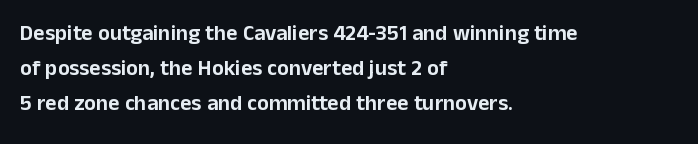
The image shows 22 px text type, upright; set left-aligned, normal line spacing (1.58x), normal letter spacing, not underlined.
